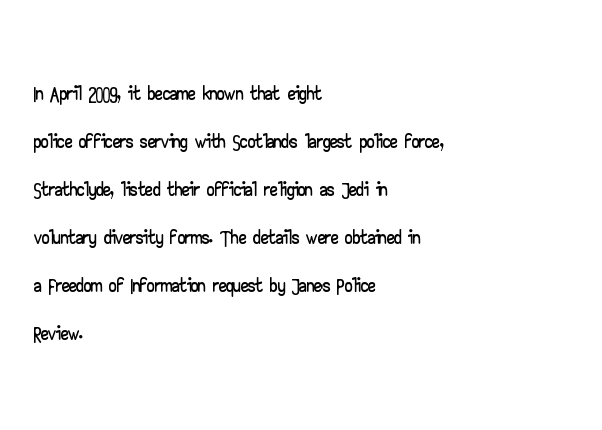
The image shows 30 px wide sans-serif type, upright; set left-aligned, normal line spacing (1.6x), normal letter spacing, not underlined; low stroke contrast and a small x-height.
